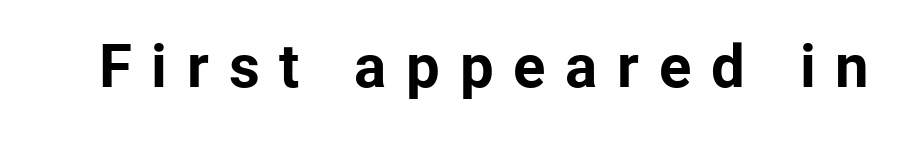
{"serif": "no", "italic": "no", "bold": "yes", "weight": "bold", "width": "normal", "stroke_contrast": "low", "x_height": "medium", "monospaced": "no", "underline": "no", "letter_spacing": "wide", "letter_spacing_em": 0.33, "glyph_px": 60}
